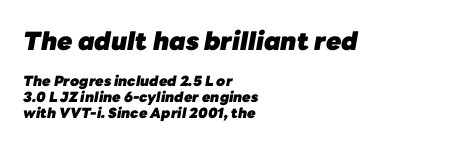
{"italic": "yes", "lean": "right", "slant_degrees": 10, "bold": "yes", "underline": "no", "align": "left", "line_spacing": "tight", "line_spacing_ratio": 1.13, "letter_spacing": "normal", "letter_spacing_em": 0.0, "larger_block": "first", "size_ratio": 1.79, "glyph_px": 25}
